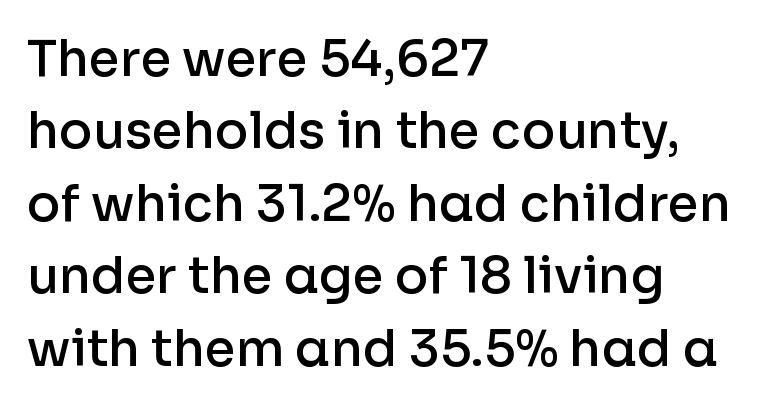
The strokes are fattened partway — semibold, not bold. In terms of posture, this sample is upright. The typesetter chose a ragged-right arrangement here. Are there feet on the stems? There aren't — it's a sans.
